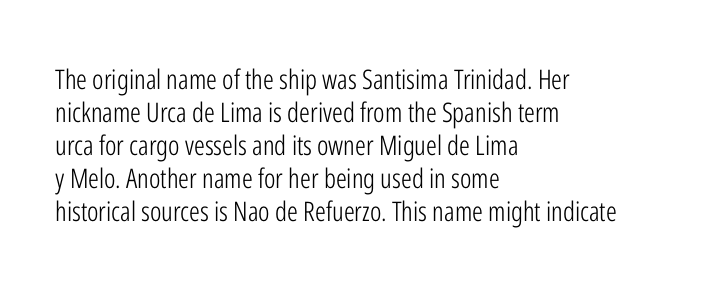
The image shows 27 px text type, upright; set left-aligned, line spacing 1.22x, normal letter spacing, not underlined.
